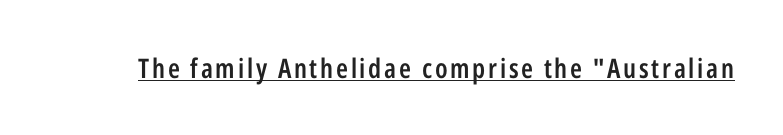
Q: Is the text bold? A: Semi-bold.
Q: Is the text italic (slanted)? A: No, it is upright.
Q: Is the text underlined? A: Yes.
